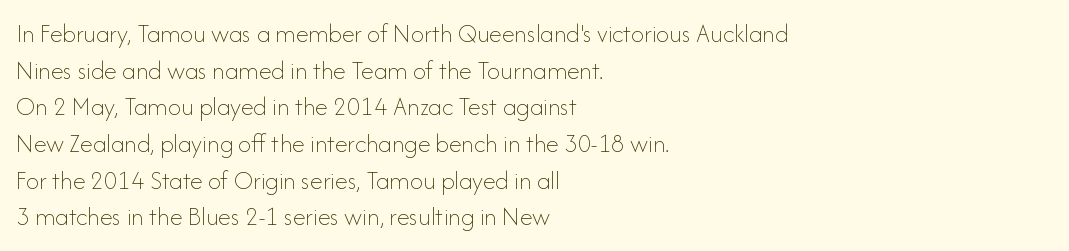
The image shows 26 px text type, upright; set left-aligned, normal line spacing (1.41x), normal letter spacing, not underlined.
